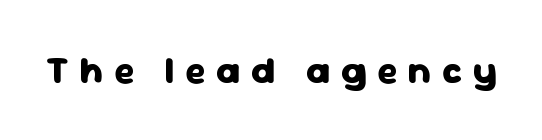
Q: Is the text bold? A: Yes.
Q: Is the text italic (slanted)? A: No, it is upright.
Q: Is the typeface a serif or a sans-serif typeface? A: Sans-serif.
Q: Is the text underlined? A: No.
Q: Is the spacing between letters normal or unusually wide? A: Unusually wide.
Q: Width (condensed, normal, or wide)? A: Normal.
Q: Stroke contrast? A: Low.
Q: x-height? A: Medium.
Q: Monospaced? A: No.
